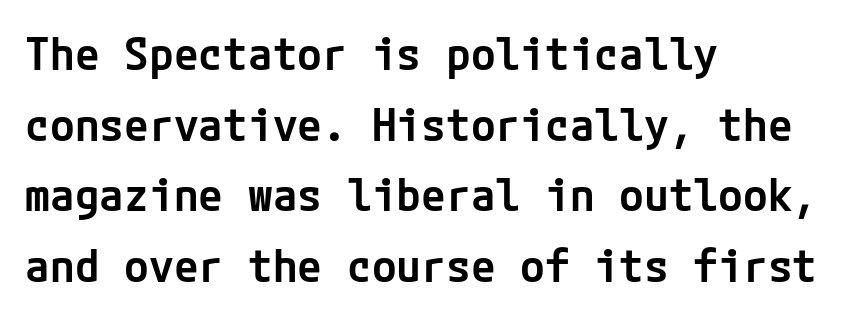
Words appear dense and cohesive because spacing is normal. The rendering shows plain stroke endings on the letterforms — a sans-serif design. The rows are spaced the way most documents space them. If you drew a ruler down the left edge, every line would touch it. Every letter is mildly thick-stroked: semibold rather than bold. No italicization has been applied; the sample stays upright.
